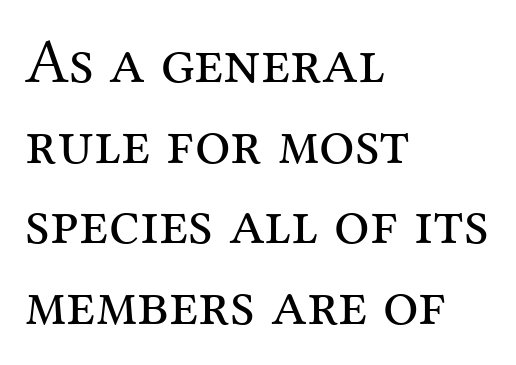
The paragraph has a hard left edge and a soft right edge. How would I describe the line gaps? Plain and ordinary. The letters look calm and open, with moderate or lighter stems. The characters display serif detailing at their extremities. The zone under the glyphs is completely vacant. Style check: upright.
